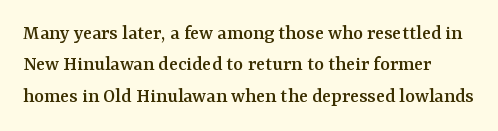
The image shows 21 px text type, upright; set normal line spacing (1.5x), normal letter spacing, not underlined.
